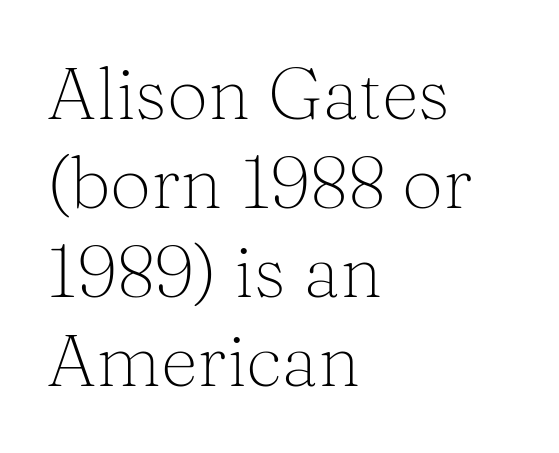
Heft: none added — not bold. Note the varied advance widths — an 'i' is clearly narrower than an 'm'. Type style note: has serifs. Which margin do the lines hug? The left one — the right edge is uneven.
